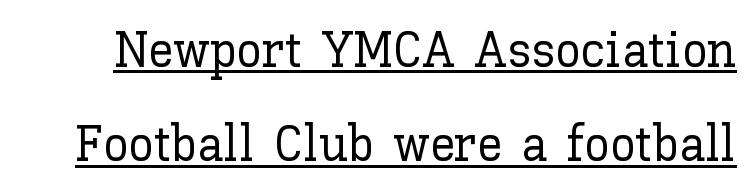
Inter-character spacing is left at the font's built-in metrics. The rendering uses natural spacing where letterforms have individual widths. A continuous stroke trails under the words, as in a hyperlink. Is there any slant? The stems are plumb.
